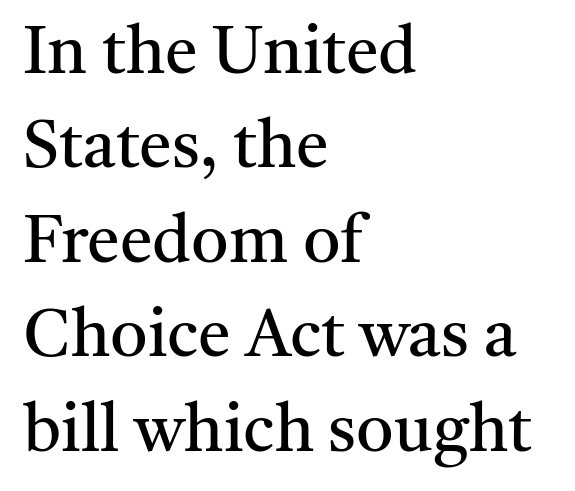
The image shows 66 px regular-weight serif type, upright; set left-aligned, normal line spacing (1.43x), normal letter spacing, not underlined; medium stroke contrast and a medium x-height.
